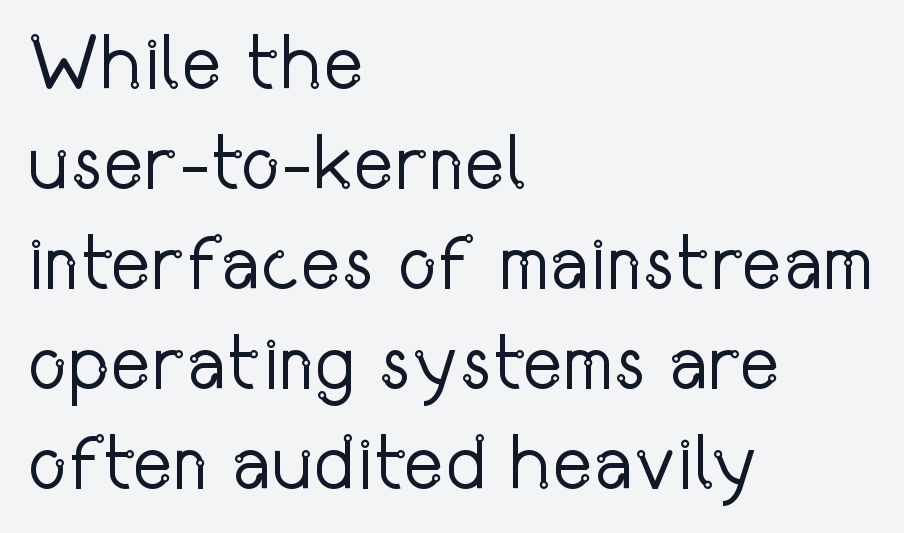
{"serif": "no", "italic": "no", "bold": "no", "weight": "regular", "width": "condensed", "stroke_contrast": "low", "x_height": "medium", "monospaced": "no", "underline": "no", "align": "left", "line_spacing": "normal", "line_spacing_ratio": 1.3, "letter_spacing": "normal", "letter_spacing_em": 0.0, "glyph_px": 77}
